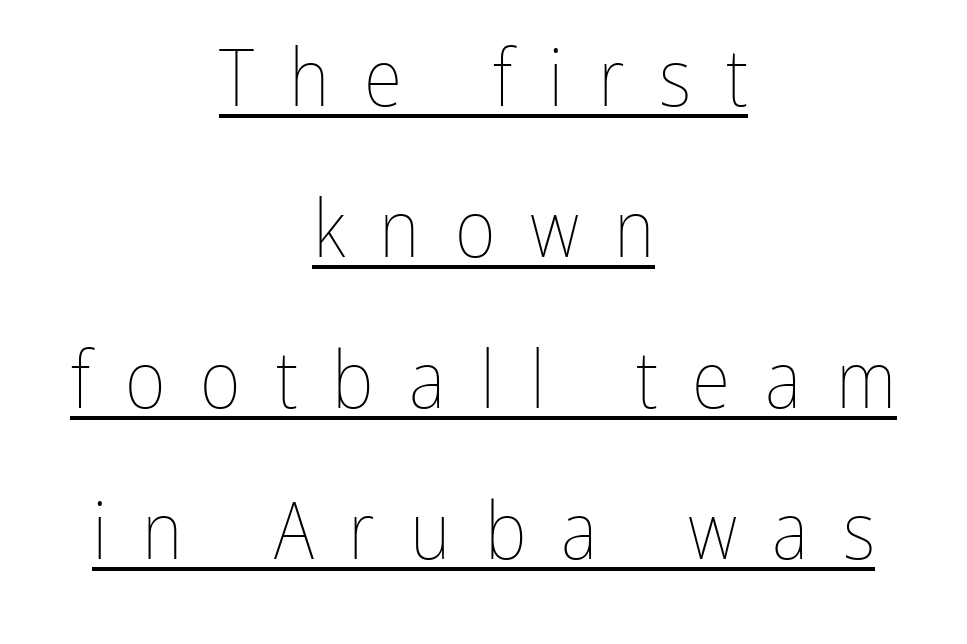
The image shows 79 px thin, condensed type, upright; set centered, loose line spacing (1.91x), unusually wide letter spacing (+0.44 em), underlined; low stroke contrast and a medium x-height.
